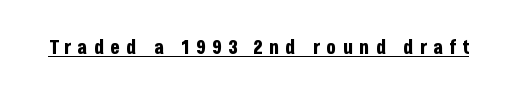
The image shows 20 px bold type, upright; set unusually wide letter spacing (+0.31 em), underlined.
